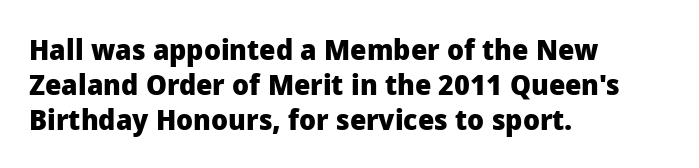
{"serif": "no", "italic": "no", "bold": "yes", "weight": "heavy", "width": "normal", "stroke_contrast": "low", "x_height": "medium", "monospaced": "no", "underline": "no", "align": "left", "line_spacing_ratio": 1.2, "letter_spacing": "normal", "letter_spacing_em": 0.0, "glyph_px": 29}
